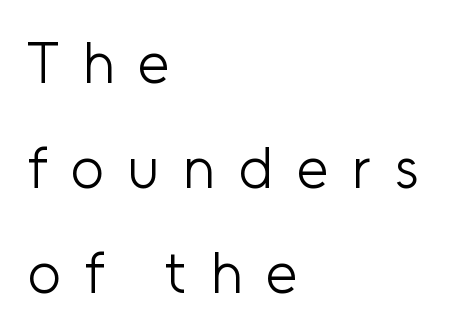
{"serif": "no", "italic": "no", "bold": "no", "weight": "light", "width": "normal", "stroke_contrast": "low", "x_height": "medium", "monospaced": "no", "underline": "no", "align": "left", "line_spacing_ratio": 1.81, "letter_spacing": "wide", "letter_spacing_em": 0.4, "glyph_px": 58}
